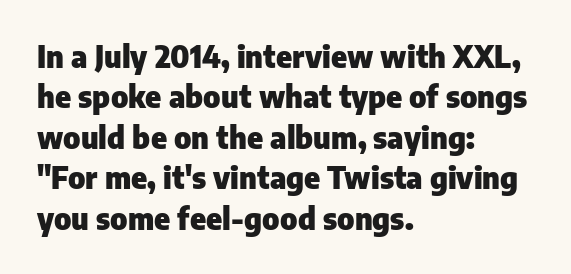
Q: Is the text bold? A: Yes.
Q: Is the text italic (slanted)? A: No, it is upright.
Q: Is the typeface a serif or a sans-serif typeface? A: Sans-serif.
Q: Is the text underlined? A: No.
Q: How is the paragraph aligned? A: Left-aligned.
Q: Is the spacing between letters normal or unusually wide? A: Normal.
Q: Is the spacing between lines tight, normal or loose? A: Normal.
Q: Width (condensed, normal, or wide)? A: Normal.
Q: Stroke contrast? A: Low.
Q: x-height? A: Medium.
Q: Monospaced? A: No.
